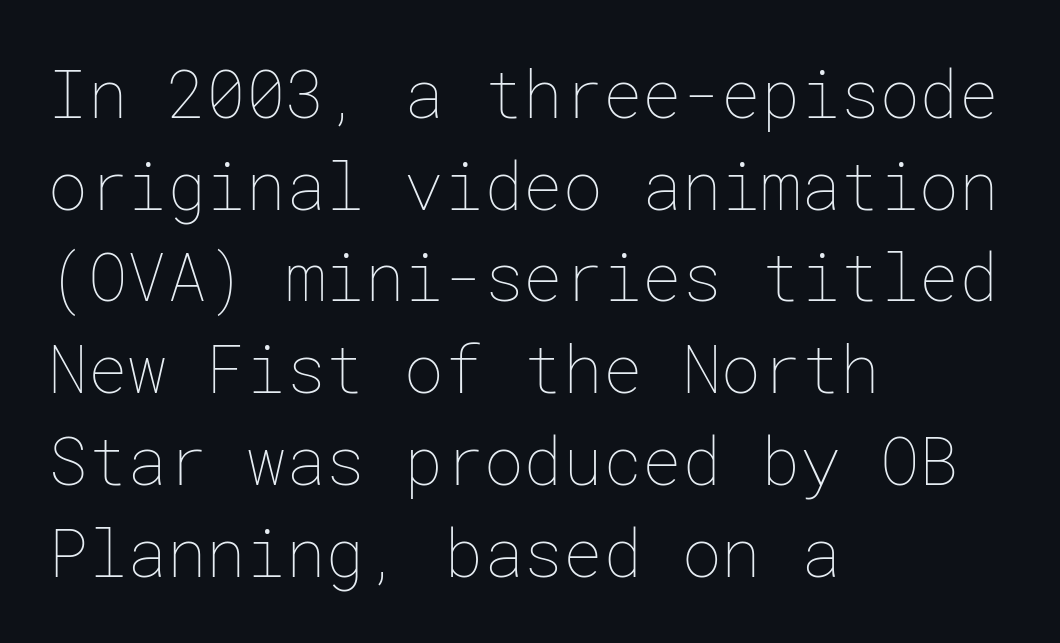
The image shows 66 px thin type, upright; set left-aligned, normal line spacing (1.39x), normal letter spacing, not underlined; low stroke contrast and a medium x-height.
